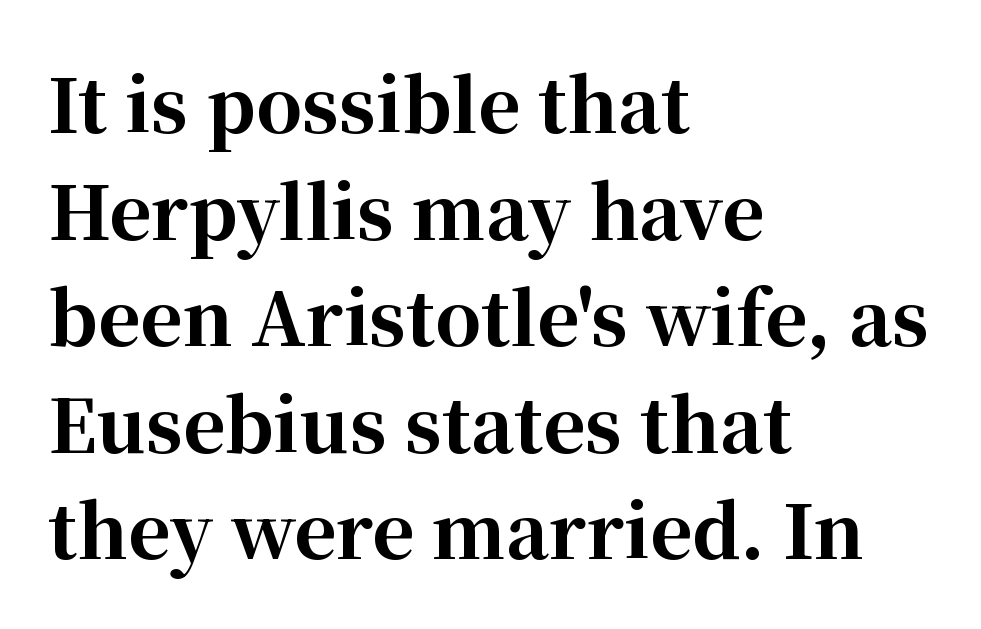
The image shows 73 px bold serif type, upright; set left-aligned, normal line spacing (1.46x), normal letter spacing, not underlined; high stroke contrast and a medium x-height.
